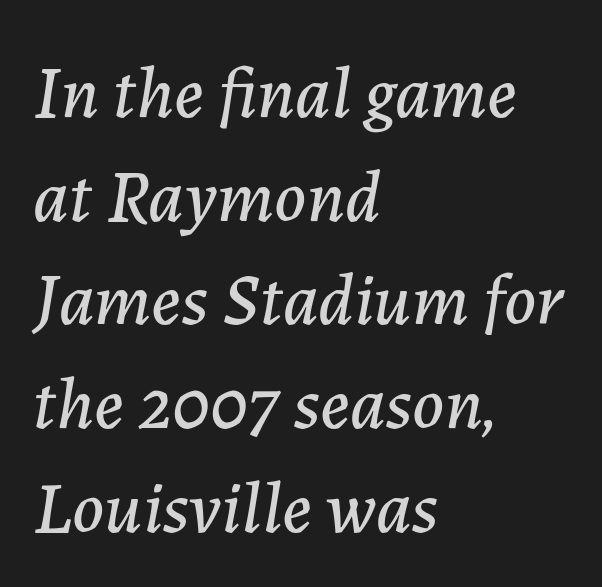
{"italic": "yes", "lean": "right", "slant_degrees": 7, "width": "normal", "stroke_contrast": "low", "x_height": "medium", "monospaced": "no", "underline": "no", "align": "left", "line_spacing": "normal", "line_spacing_ratio": 1.42, "letter_spacing": "normal", "letter_spacing_em": 0.0, "glyph_px": 73}
